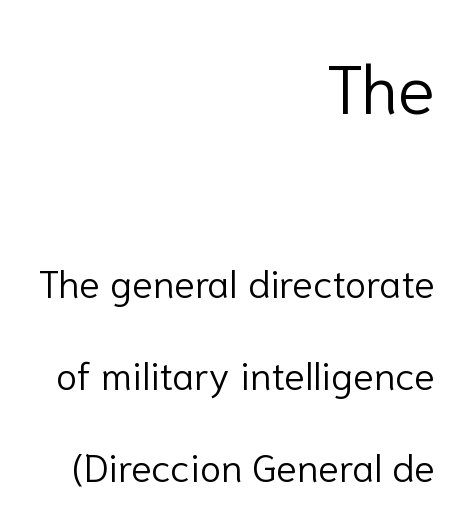
Every stem runs plumb, perpendicular to the baseline. The line texture is even and compact thanks to regular tracking. Notice the wide empty band between every row — that's loose leading. The font sits on the lighter half of the weight spectrum, regular included. The passage shown is not underscored anywhere.
